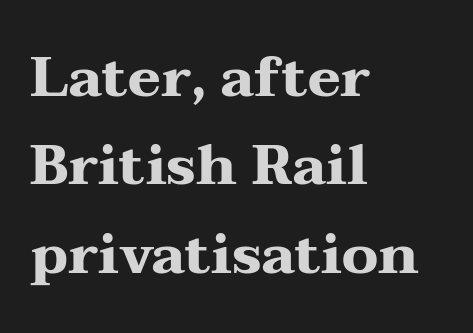
You could not count columns in this text — the font is proportionally spaced. The lettering stays uniformly vertical, giving the passage a roman look. The letterforms sit shoulder to shoulder at normal distance. The characters look thick and weighty, a clear bold. Note: serifs present on the glyphs.
